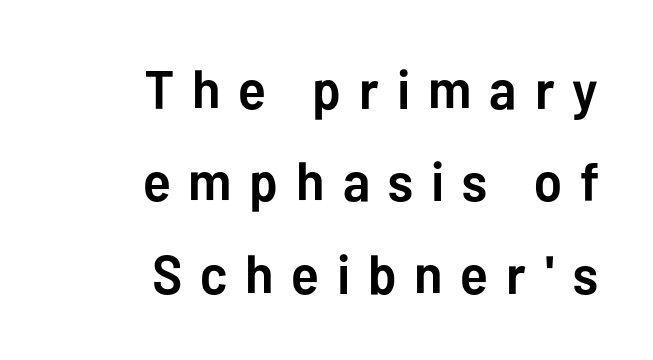
The image shows 54 px semibold sans-serif type, upright; set right-aligned, line spacing 1.71x, unusually wide letter spacing (+0.33 em), not underlined; low stroke contrast and a medium x-height.
